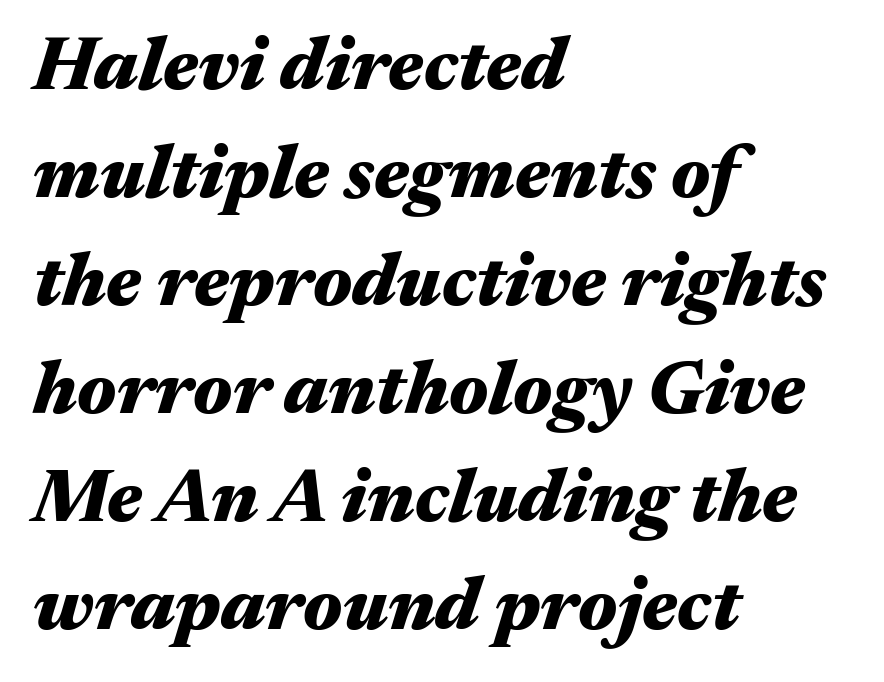
The image shows 75 px heavy, wide type, italic (leaning right); set left-aligned, normal line spacing (1.44x), normal letter spacing, not underlined; medium stroke contrast and a medium x-height.
